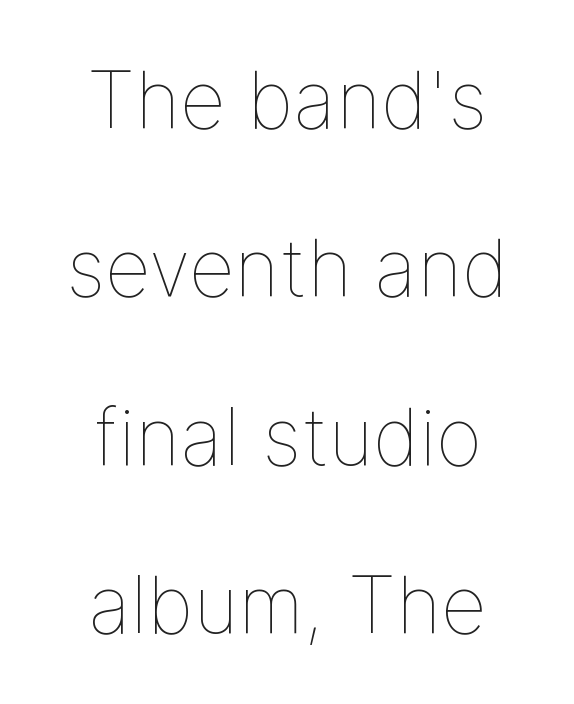
The image shows 79 px thin type, upright; set centered, loose line spacing (2.13x), normal letter spacing, not underlined; low stroke contrast and a medium x-height.
